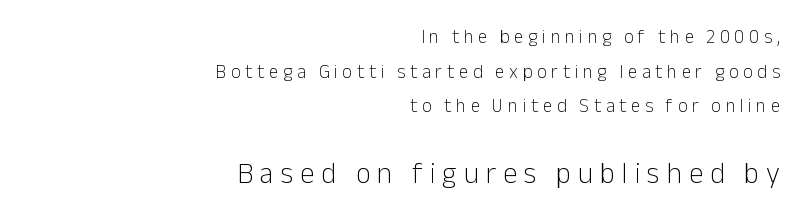
Q: Is the text bold? A: No.
Q: Is the text italic (slanted)? A: No, it is upright.
Q: Is the typeface a serif or a sans-serif typeface? A: Sans-serif.
Q: Is the text underlined? A: No.
Q: How is the paragraph aligned? A: Right-aligned.
Q: Is the spacing between letters normal or unusually wide? A: Unusually wide.
Q: Which block of text is set in a larger size, the first (top) or the second (bottom)? A: The second (bottom) one.
Q: Width (condensed, normal, or wide)? A: Normal.
Q: Stroke contrast? A: Low.
Q: x-height? A: Medium.
Q: Monospaced? A: No.
